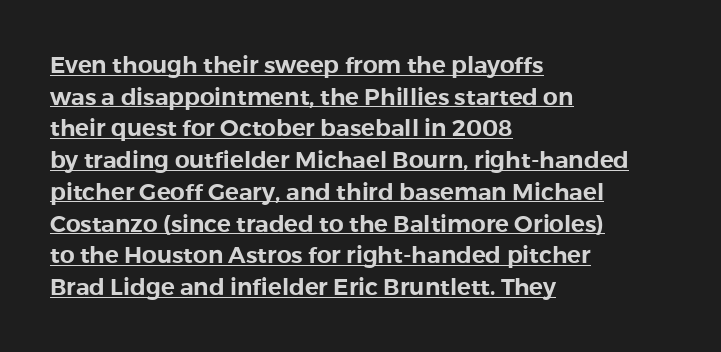
{"italic": "no", "underline": "yes", "align": "left", "line_spacing": "normal", "line_spacing_ratio": 1.38, "letter_spacing": "normal", "letter_spacing_em": 0.0, "glyph_px": 23}
